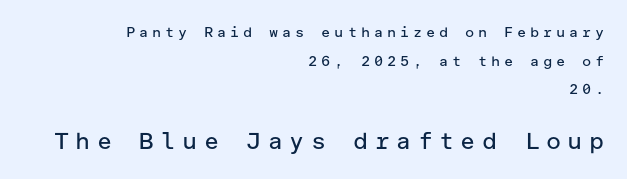
The image shows 23 px text type, upright; set right-aligned, loose line spacing (2.05x), unusually wide letter spacing (+0.27 em), not underlined; the second (bottom) block is 1.64x larger.
